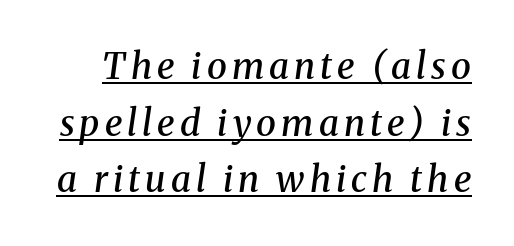
Does the lettering tilt? It does — this is italic. The passage shown is typed in a proportional face where columns would drift. The letters are semibold — heavier than regular but short of a full bold. Serif or sans? Serif — the stroke terminals have little feet. Interline gaps are of average width in this sample.
